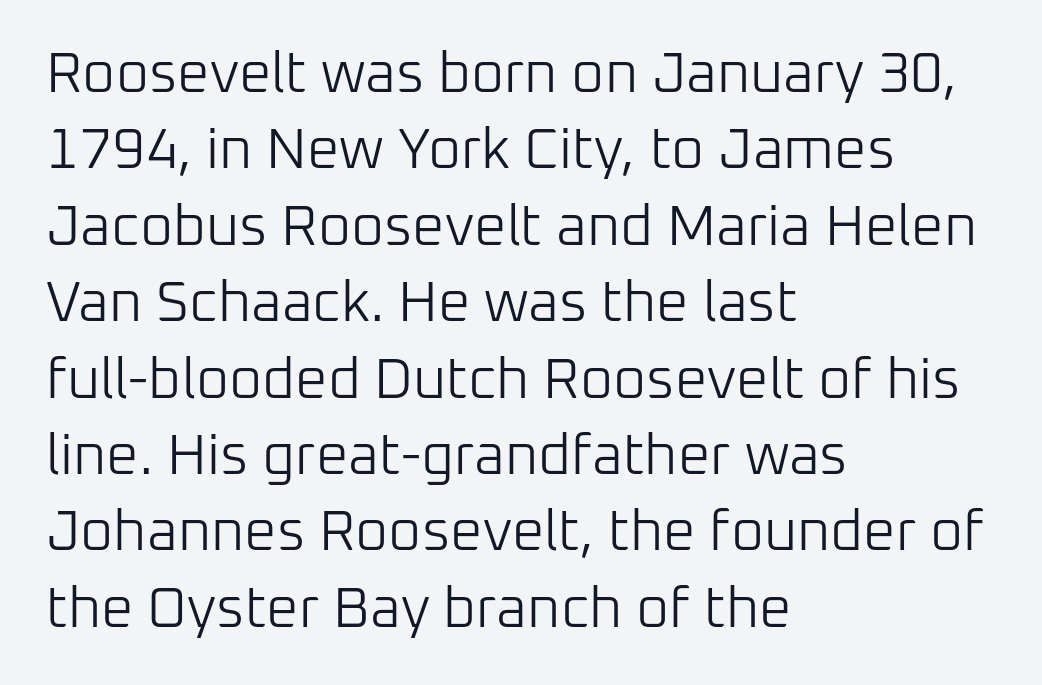
Q: Is the text bold? A: No.
Q: Is the text italic (slanted)? A: No, it is upright.
Q: Is the typeface a serif or a sans-serif typeface? A: Sans-serif.
Q: Is the text underlined? A: No.
Q: How is the paragraph aligned? A: Left-aligned.
Q: Is the spacing between letters normal or unusually wide? A: Normal.
Q: Is the spacing between lines tight, normal or loose? A: Normal.
Q: Width (condensed, normal, or wide)? A: Normal.
Q: Stroke contrast? A: Low.
Q: x-height? A: Medium.
Q: Monospaced? A: No.
